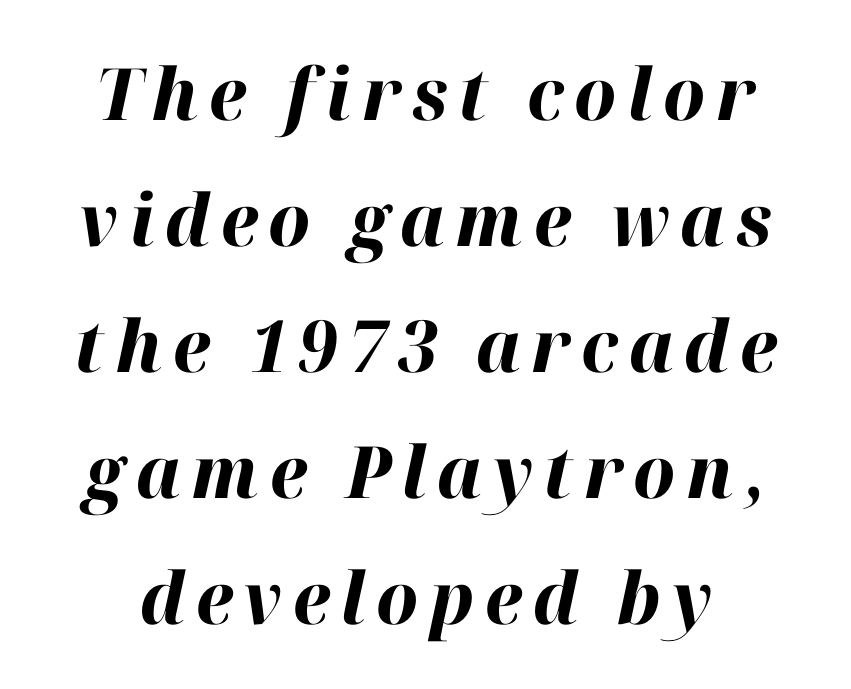
Varying glyph widths throughout — classic text-font behaviour. Has an underline been added? It has not. A dark, heavy texture on the line: the type is bold. When letters slant like this, we call the style italic.
